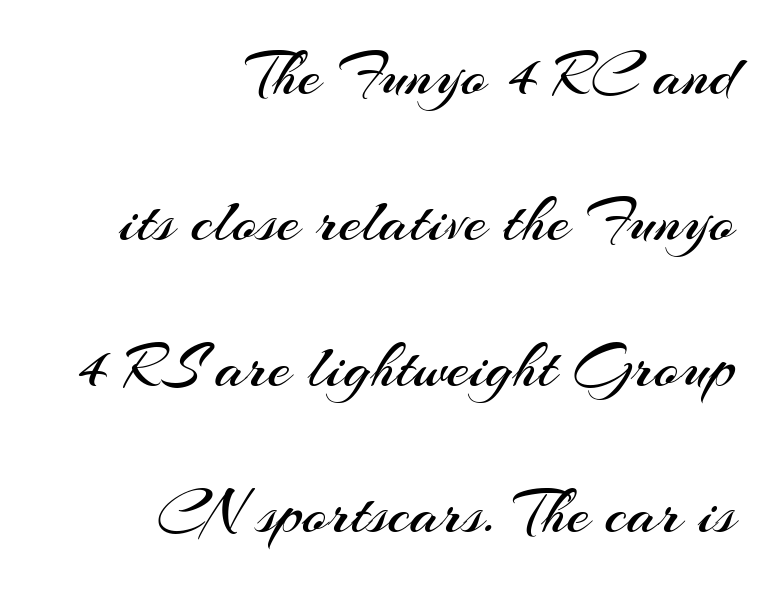
The image shows 64 px regular-weight sans-serif type; set right-aligned, loose line spacing (2.28x), normal letter spacing, not underlined; medium stroke contrast and a small x-height.
